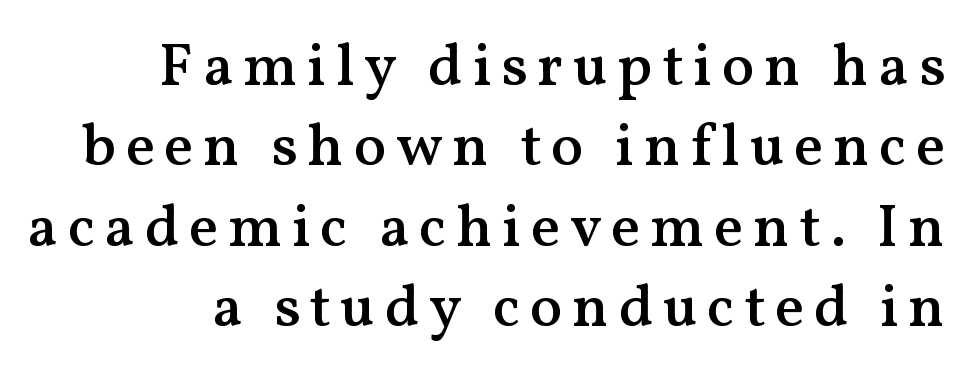
{"serif": "yes", "italic": "no", "bold": "semi", "weight": "semibold", "width": "normal", "stroke_contrast": "medium", "x_height": "medium", "monospaced": "no", "underline": "no", "line_spacing": "normal", "line_spacing_ratio": 1.34, "glyph_px": 60}
